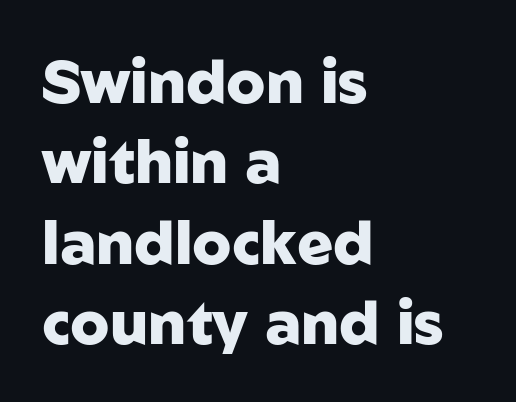
The image shows 60 px heavy sans-serif type, upright; set left-aligned, normal line spacing (1.34x), normal letter spacing, not underlined; low stroke contrast and a medium x-height.
